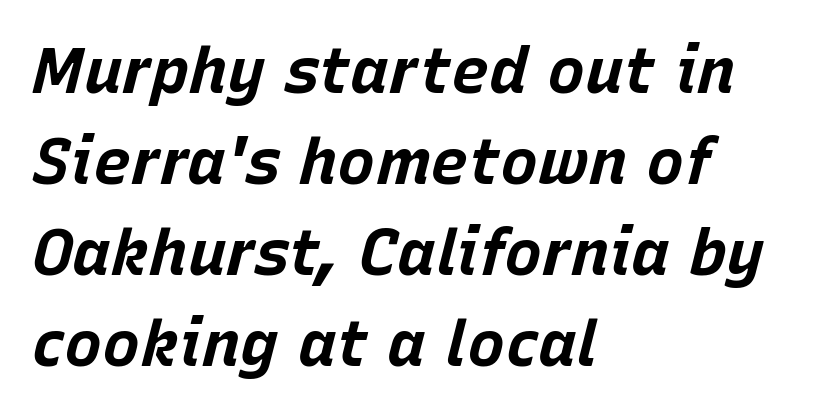
Lines of text with bare space underneath. This sample has the flowing, uneven cadence of proportional lettering. Slant detected: the letters are inclined. I'd describe the lettering as bold — thick and assertive. Line spacing here is normal.
